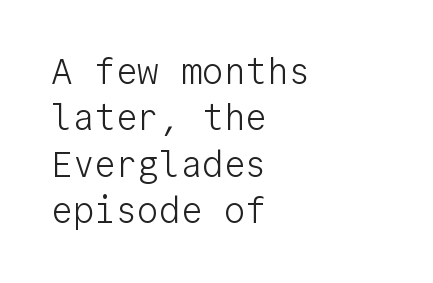
The image shows 36 px light sans-serif type, upright, monospaced; set left-aligned, normal line spacing (1.29x), normal letter spacing, not underlined; low stroke contrast and a medium x-height.
